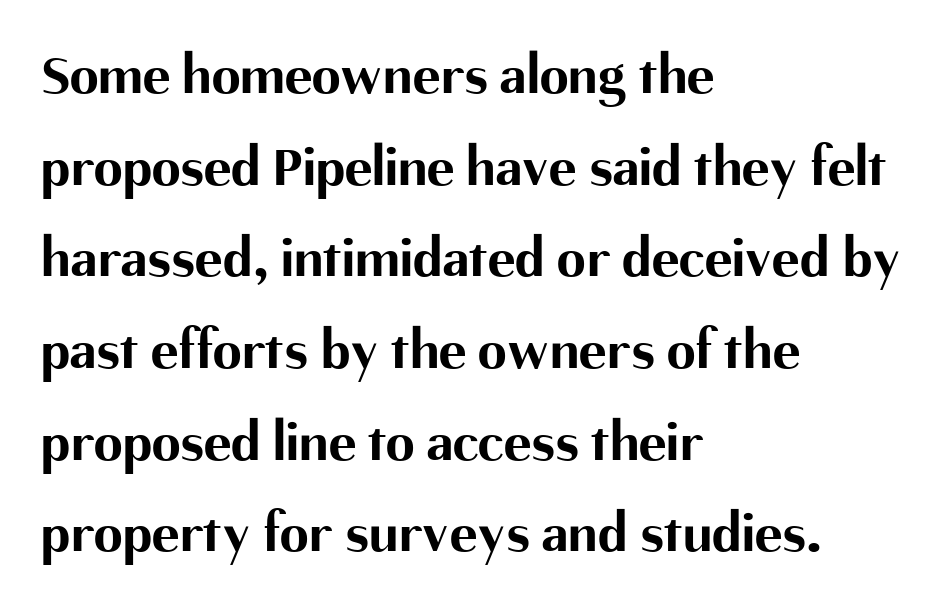
Q: Is the text bold? A: Yes.
Q: Is the text italic (slanted)? A: No, it is upright.
Q: Is the typeface a serif or a sans-serif typeface? A: Sans-serif.
Q: Is the text underlined? A: No.
Q: How is the paragraph aligned? A: Left-aligned.
Q: Is the spacing between letters normal or unusually wide? A: Normal.
Q: Is the spacing between lines tight, normal or loose? A: Normal.
Q: Width (condensed, normal, or wide)? A: Normal.
Q: Stroke contrast? A: Medium.
Q: x-height? A: Medium.
Q: Monospaced? A: No.
